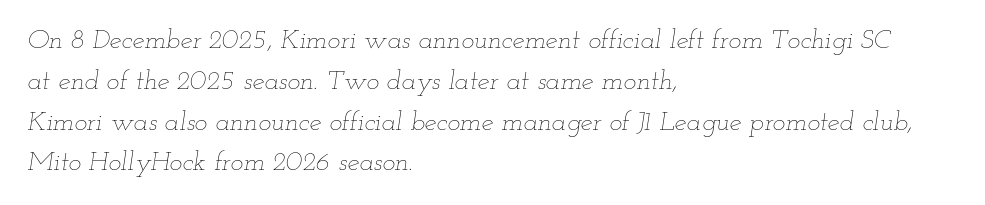
Q: Is the text bold? A: No.
Q: Is the text italic (slanted)? A: Yes, it leans right by about 12 degrees.
Q: Is the text underlined? A: No.
Q: How is the paragraph aligned? A: Left-aligned.
Q: Is the spacing between letters normal or unusually wide? A: Normal.
Q: Is the spacing between lines tight, normal or loose? A: Normal.
